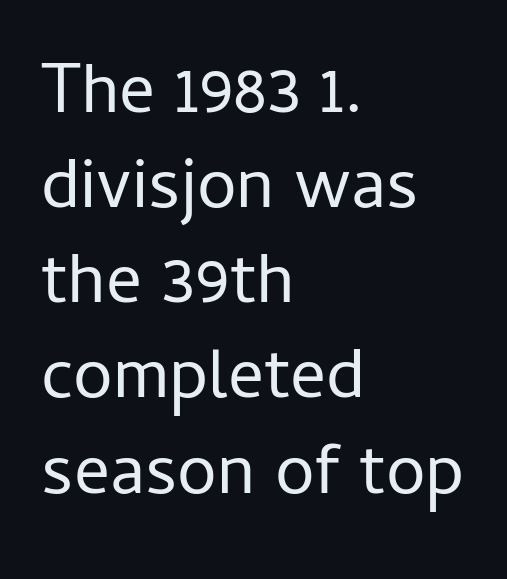
Q: Is the text bold? A: No.
Q: Is the text italic (slanted)? A: No, it is upright.
Q: Is the typeface a serif or a sans-serif typeface? A: Sans-serif.
Q: Is the text underlined? A: No.
Q: How is the paragraph aligned? A: Left-aligned.
Q: Is the spacing between letters normal or unusually wide? A: Normal.
Q: Is the spacing between lines tight, normal or loose? A: Normal.
Q: Width (condensed, normal, or wide)? A: Normal.
Q: Stroke contrast? A: Low.
Q: x-height? A: Medium.
Q: Monospaced? A: No.
